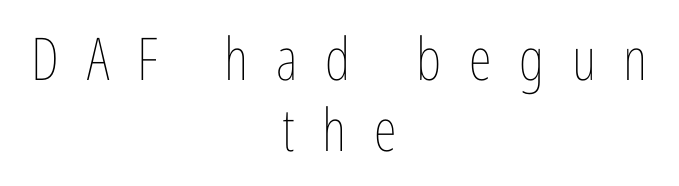
Q: Is the text bold? A: No.
Q: Is the text italic (slanted)? A: No, it is upright.
Q: Is the text underlined? A: No.
Q: How is the paragraph aligned? A: Centered.
Q: Is the spacing between letters normal or unusually wide? A: Unusually wide.
Q: Width (condensed, normal, or wide)? A: Condensed.
Q: Stroke contrast? A: Low.
Q: x-height? A: Medium.
Q: Monospaced? A: No.
